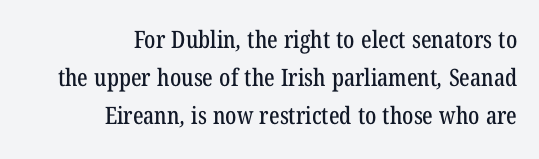
Q: Is the text underlined? A: No.
Q: How is the paragraph aligned? A: Right-aligned.
Q: Is the spacing between letters normal or unusually wide? A: Normal.
Q: Is the spacing between lines tight, normal or loose? A: Normal.
